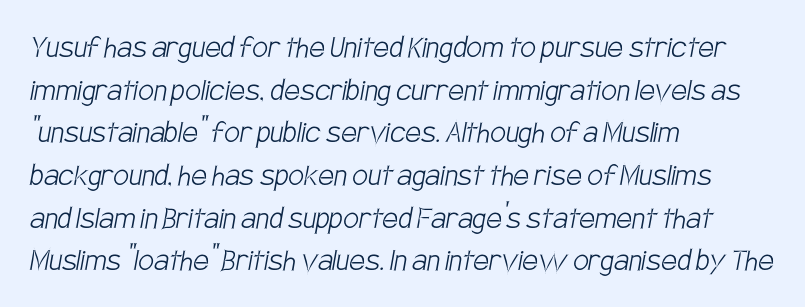
{"serif": "no", "bold": "no", "weight": "light", "width": "condensed", "stroke_contrast": "low", "x_height": "large", "monospaced": "no", "underline": "no", "align": "left", "line_spacing_ratio": 1.22, "letter_spacing": "normal", "letter_spacing_em": 0.0, "glyph_px": 35}
